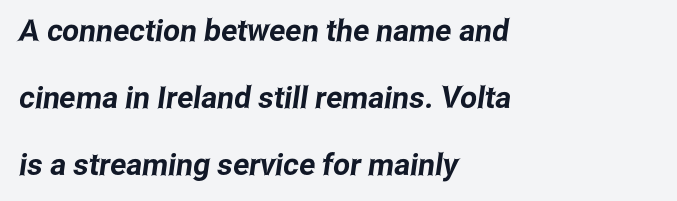
{"serif": "no", "width": "condensed", "stroke_contrast": "low", "x_height": "medium", "monospaced": "no", "underline": "no", "align": "left", "line_spacing": "loose", "line_spacing_ratio": 2.23, "letter_spacing": "normal", "letter_spacing_em": 0.0, "glyph_px": 30}
